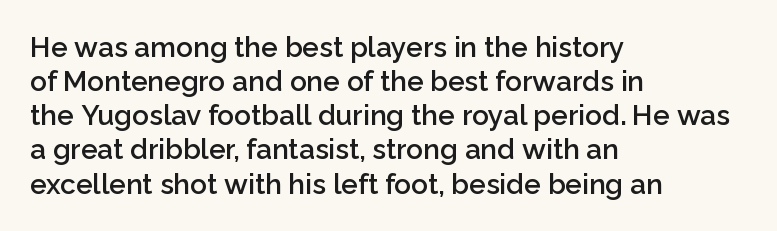
Rendered with straight, roman letterforms. Between one letter and the next there's only the usual sliver of space. I'd describe the lettering as semibold — firm but not a full bold. Descenders hang freely into open space. The rendering anchors every line to the left-hand side. Here the designer chose a conventional face with non-uniform glyph widths.
